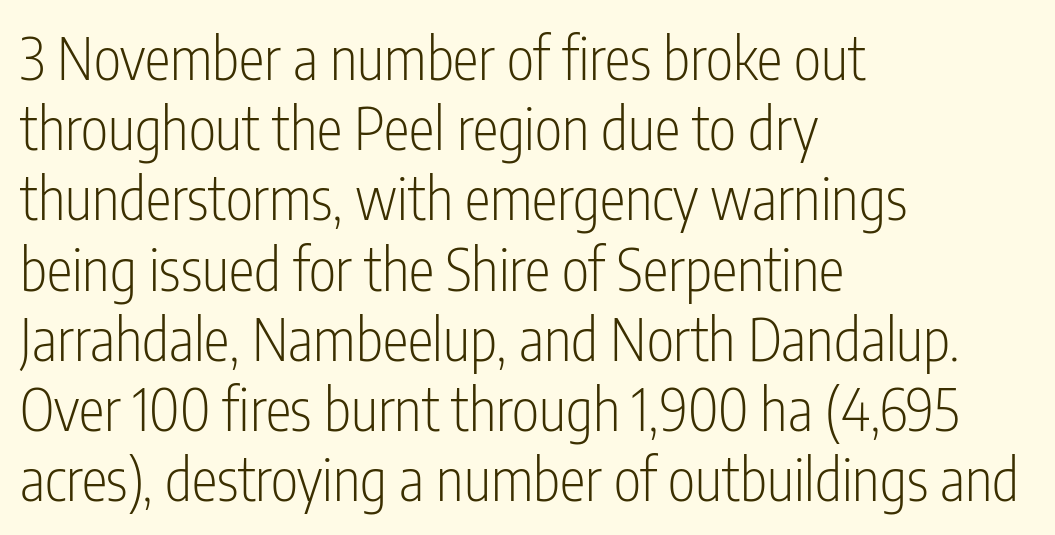
The image shows 58 px light, condensed sans-serif type, upright; set left-aligned, line spacing 1.21x, normal letter spacing, not underlined; low stroke contrast and a medium x-height.
